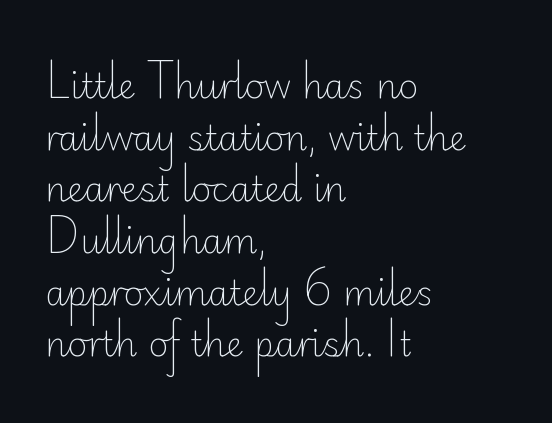
Evenly set lines give the paragraph a standard silhouette. The ragged edge is on the right, which tells us the setting is flush left. Inter-character spacing is left at the font's built-in metrics. Think of a printed novel: that variable character pitch is what you see here.
